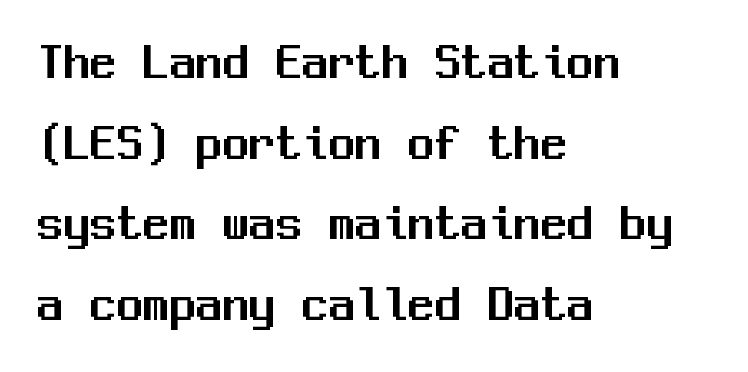
{"serif": "no", "italic": "no", "width": "normal", "stroke_contrast": "medium", "x_height": "medium", "monospaced": "yes", "underline": "no", "align": "left", "line_spacing": "normal", "line_spacing_ratio": 1.52, "letter_spacing": "normal", "letter_spacing_em": 0.0, "glyph_px": 53}
